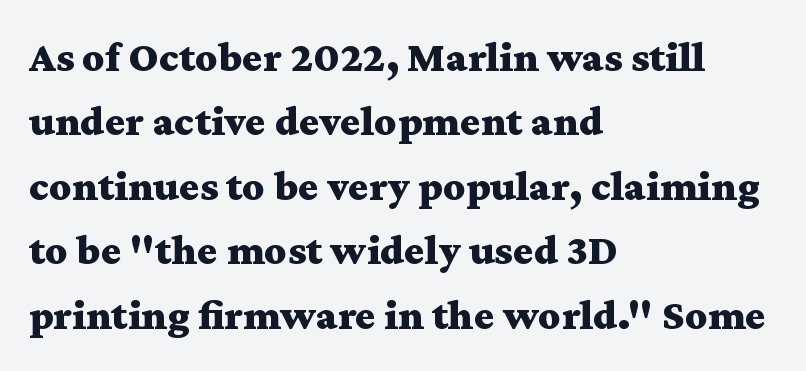
Q: Is the text bold? A: Yes.
Q: Is the text italic (slanted)? A: No, it is upright.
Q: Is the typeface a serif or a sans-serif typeface? A: Serif.
Q: Is the text underlined? A: No.
Q: How is the paragraph aligned? A: Left-aligned.
Q: Is the spacing between letters normal or unusually wide? A: Normal.
Q: Is the spacing between lines tight, normal or loose? A: Normal.
Q: Width (condensed, normal, or wide)? A: Wide.
Q: Stroke contrast? A: Medium.
Q: x-height? A: Medium.
Q: Monospaced? A: No.
